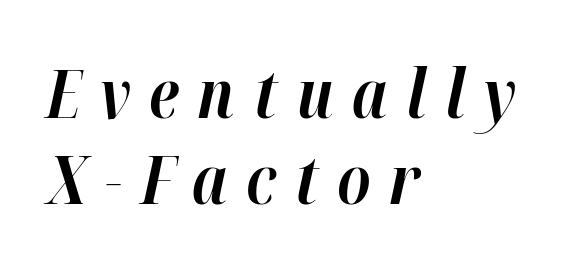
{"italic": "yes", "lean": "right", "slant_degrees": 12, "bold": "yes", "weight": "bold", "width": "normal", "stroke_contrast": "high", "x_height": "medium", "monospaced": "no", "underline": "no", "align": "left", "line_spacing": "normal", "line_spacing_ratio": 1.28, "letter_spacing": "wide", "letter_spacing_em": 0.28, "glyph_px": 67}
